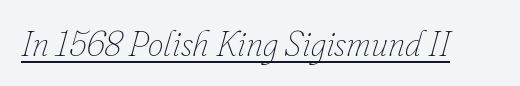
{"italic": "yes", "lean": "right", "slant_degrees": 16, "bold": "no", "weight": "thin", "width": "normal", "stroke_contrast": "low", "x_height": "small", "monospaced": "no", "underline": "yes", "letter_spacing": "normal", "letter_spacing_em": 0.0, "glyph_px": 35}
